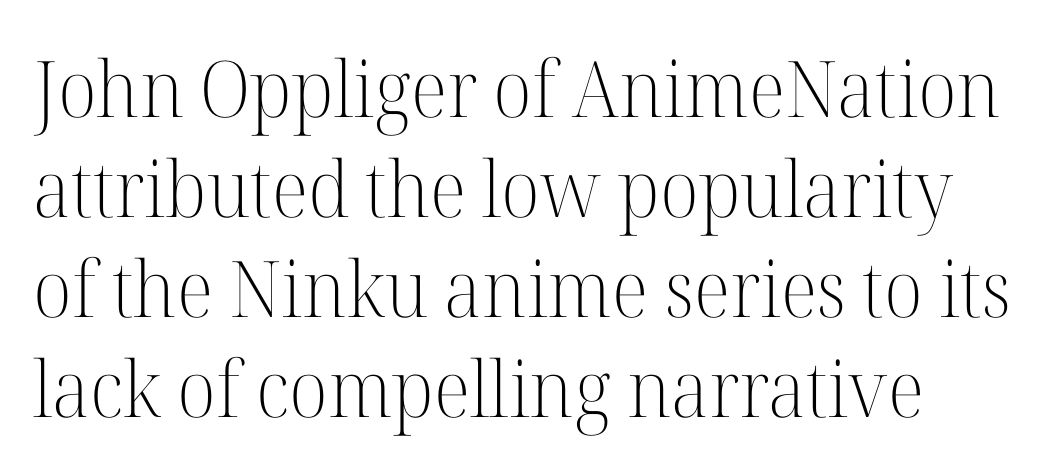
Q: Is the text bold? A: No.
Q: Is the text italic (slanted)? A: No, it is upright.
Q: Is the typeface a serif or a sans-serif typeface? A: Serif.
Q: Is the text underlined? A: No.
Q: How is the paragraph aligned? A: Left-aligned.
Q: Is the spacing between letters normal or unusually wide? A: Normal.
Q: Is the spacing between lines tight, normal or loose? A: Normal.
Q: Width (condensed, normal, or wide)? A: Normal.
Q: Stroke contrast? A: High.
Q: x-height? A: Medium.
Q: Monospaced? A: No.
